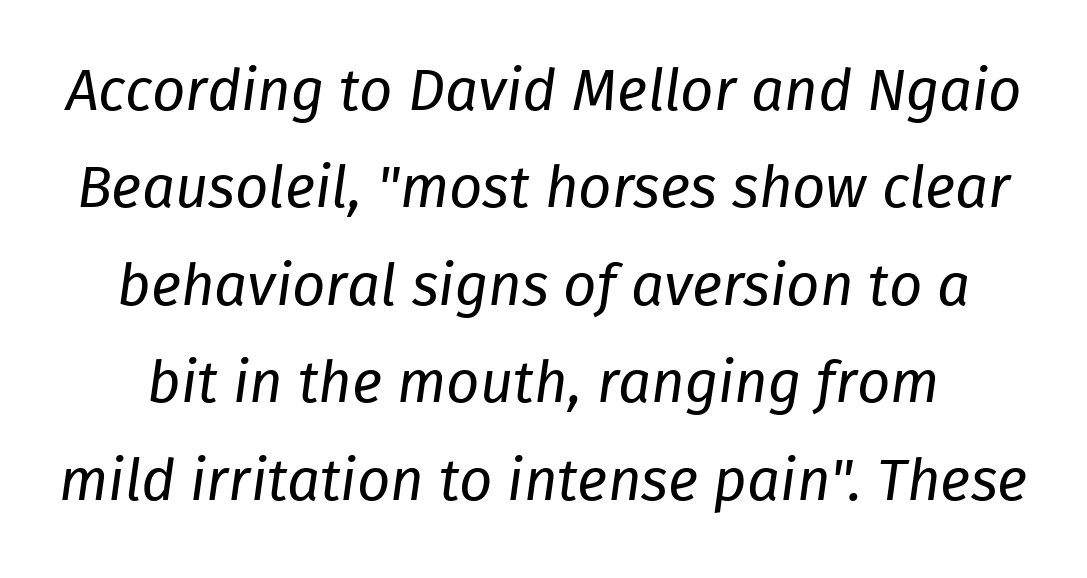
The image shows 58 px regular-weight type, italic (leaning right); set normal line spacing (1.68x), normal letter spacing, not underlined; low stroke contrast and a medium x-height.
